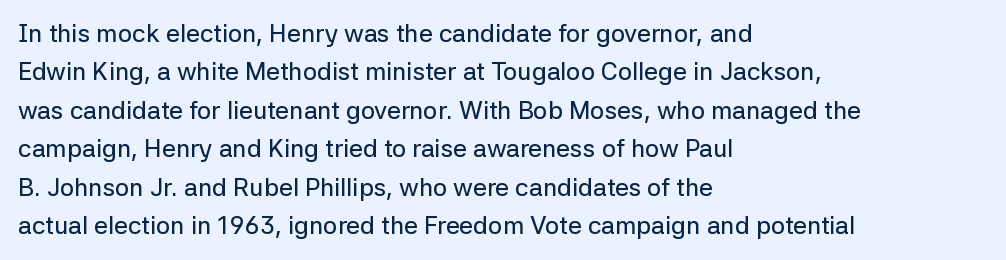
{"italic": "no", "underline": "no", "align": "left", "line_spacing": "normal", "line_spacing_ratio": 1.54, "letter_spacing": "normal", "letter_spacing_em": 0.0, "glyph_px": 25}
